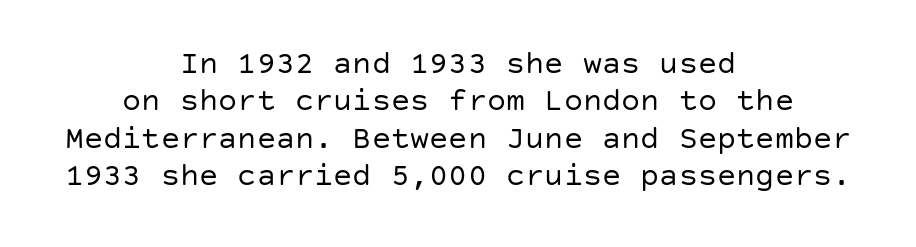
The image shows 32 px regular-weight sans-serif type, upright; set centered, line spacing 1.17x, normal letter spacing, not underlined; low stroke contrast and a large x-height.
